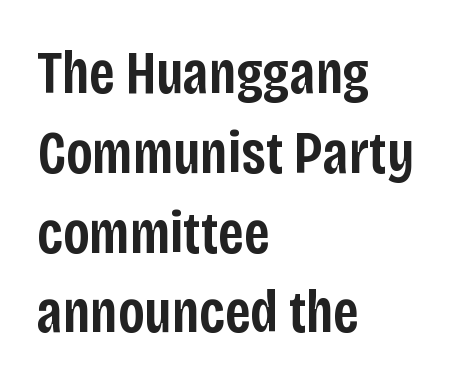
Look at the bottom of the vertical strokes: they stop flat, with no serifs. How are the letters spaced? Ordinarily, with no added tracking. One glance says typical: line gaps are just what's usual. Does the weight exceed regular? Yes, but only to semibold.
